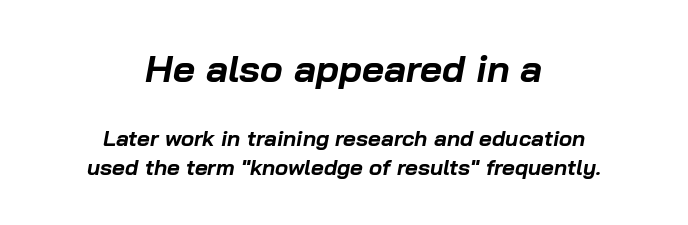
The image shows 38 px bold type, italic (leaning right); set centered, normal line spacing (1.31x), normal letter spacing, not underlined; the first (top) block is 1.73x larger; low stroke contrast and a medium x-height.
